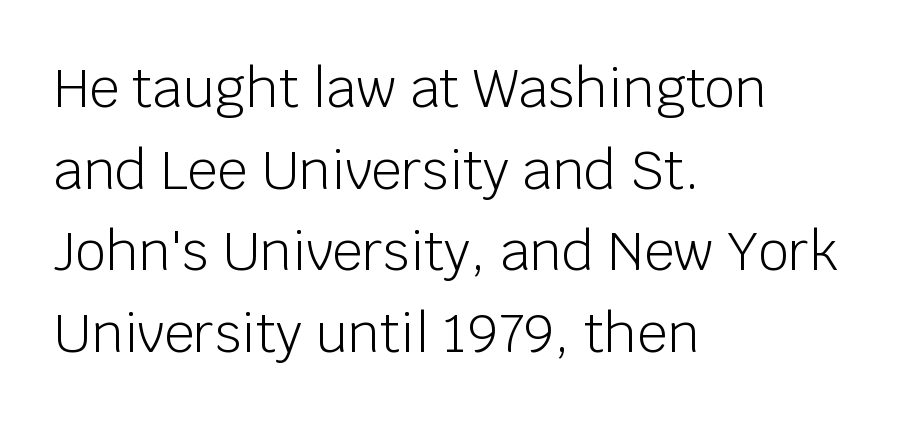
{"serif": "no", "italic": "no", "bold": "no", "weight": "light", "width": "normal", "stroke_contrast": "low", "x_height": "large", "monospaced": "no", "underline": "no", "align": "left", "line_spacing": "normal", "line_spacing_ratio": 1.54, "letter_spacing": "normal", "letter_spacing_em": 0.0, "glyph_px": 53}
